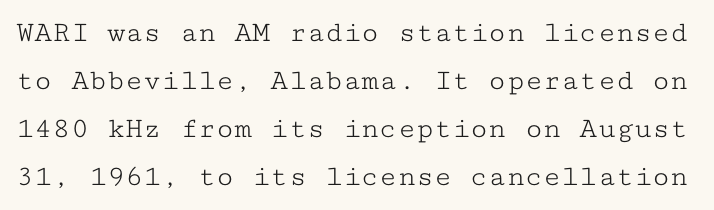
{"serif": "yes", "italic": "no", "bold": "no", "weight": "light", "width": "wide", "stroke_contrast": "low", "x_height": "medium", "monospaced": "yes", "underline": "no", "line_spacing": "normal", "line_spacing_ratio": 1.6, "letter_spacing": "normal", "letter_spacing_em": 0.0, "glyph_px": 30}
